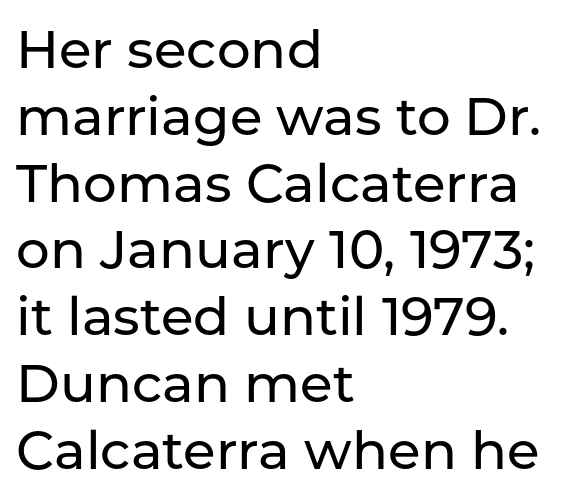
Looks like regular typesetting: each glyph gets only the width it needs. The lettering stays uniformly vertical, giving the passage a roman look. Reading down the block, your eye returns to a fixed left position each line. Vertical spacing — default. The space beneath each line is pristine and unruled. Check where the strokes stop: nothing finishes them off — pure sans.
